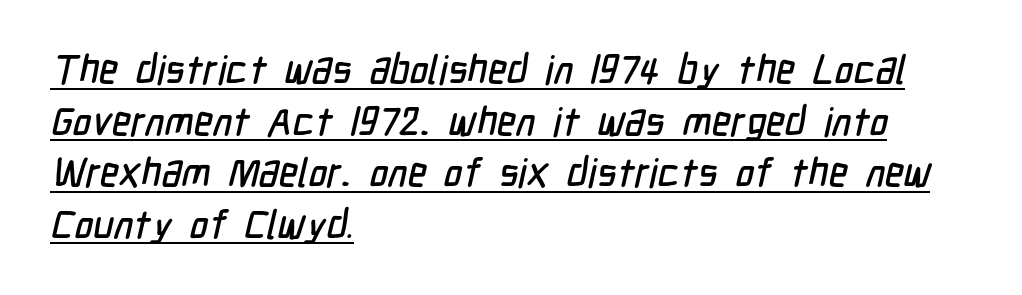
{"serif": "no", "width": "condensed", "stroke_contrast": "low", "x_height": "medium", "monospaced": "no", "underline": "yes", "align": "left", "line_spacing": "normal", "line_spacing_ratio": 1.29, "letter_spacing": "normal", "letter_spacing_em": 0.0, "glyph_px": 40}
